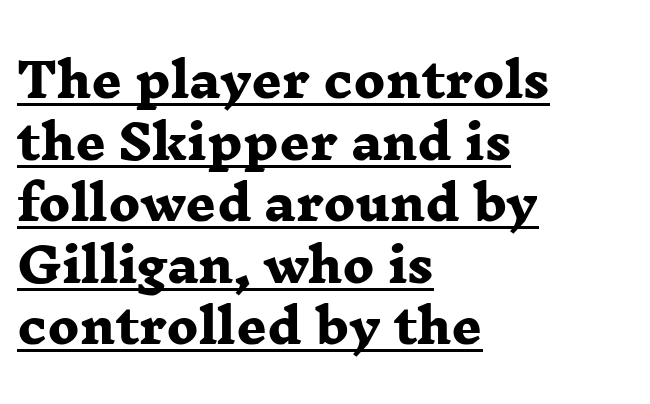
The image shows 47 px heavy, wide serif type; set left-aligned, normal line spacing (1.31x), normal letter spacing, underlined; low stroke contrast and a medium x-height.
